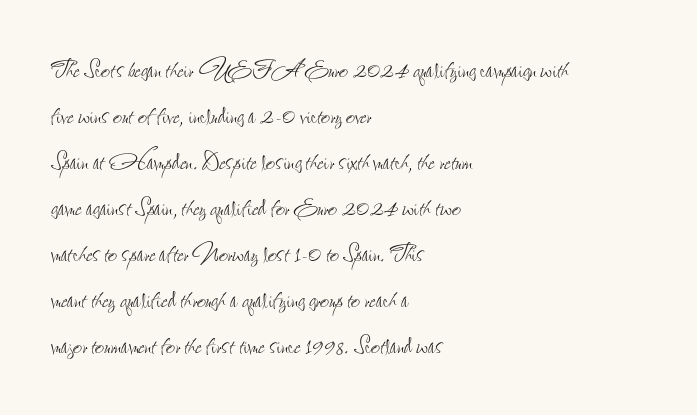
Q: Is the text bold? A: No.
Q: Is the text italic (slanted)? A: Yes.
Q: Is the text underlined? A: No.
Q: How is the paragraph aligned? A: Left-aligned.
Q: Is the spacing between letters normal or unusually wide? A: Normal.
Q: Is the spacing between lines tight, normal or loose? A: Normal.
Q: Width (condensed, normal, or wide)? A: Condensed.
Q: Stroke contrast? A: Low.
Q: x-height? A: Small.
Q: Monospaced? A: No.
